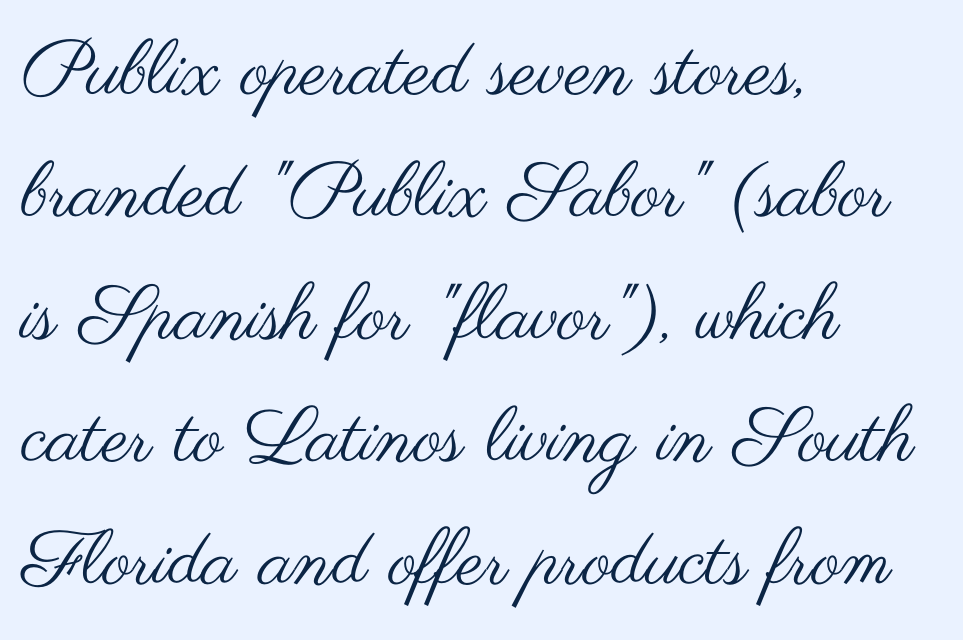
Q: Is the text bold? A: No.
Q: Is the text italic (slanted)? A: Yes.
Q: Is the typeface a serif or a sans-serif typeface? A: Sans-serif.
Q: Is the text underlined? A: No.
Q: How is the paragraph aligned? A: Left-aligned.
Q: Is the spacing between letters normal or unusually wide? A: Normal.
Q: Is the spacing between lines tight, normal or loose? A: Normal.
Q: Width (condensed, normal, or wide)? A: Wide.
Q: Stroke contrast? A: Medium.
Q: x-height? A: Small.
Q: Monospaced? A: No.
